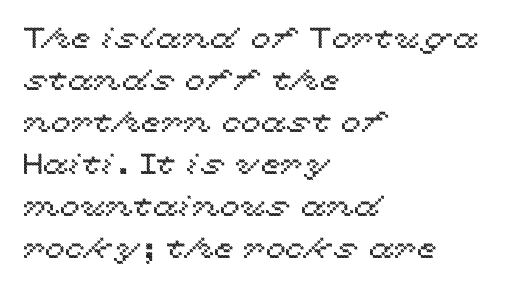
Caption: standard tracking, unaltered. Teacher's note: observe the even left margin — that is flush-left alignment. What's the leading like? Ordinary, nothing unusual. Proportional: the letters do not fall into vertical columns. Glance below the letters and you will spot only blank space.
